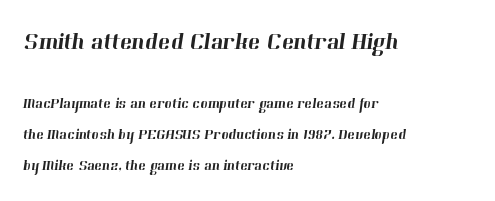
The paragraph shown leans on its left margin. Caption: upper text group enlarged, lower text group reduced. The rendering uses a large line-height, opening up the rows. The words here are not underlined.
